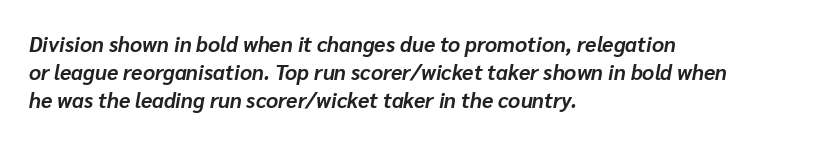
The image shows 21 px bold type, italic (leaning right); set left-aligned, normal line spacing (1.33x), normal letter spacing, not underlined.
